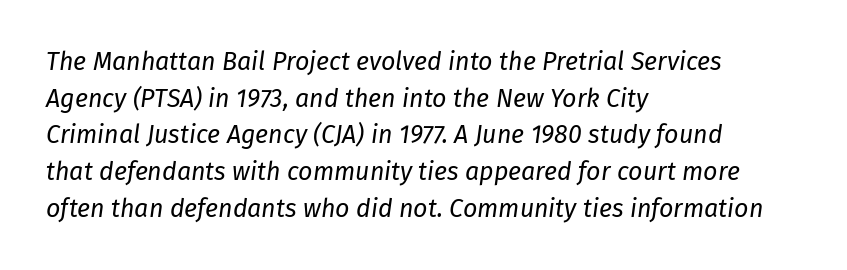
Designer's note — italics engaged. Which margin do the lines hug? The left one — the right edge is uneven. This sample uses plain, unmodified letter spacing. The specimen omits any rule beneath the text block's lines. A quiet, ordinary-to-light weight characterises the typeface.
